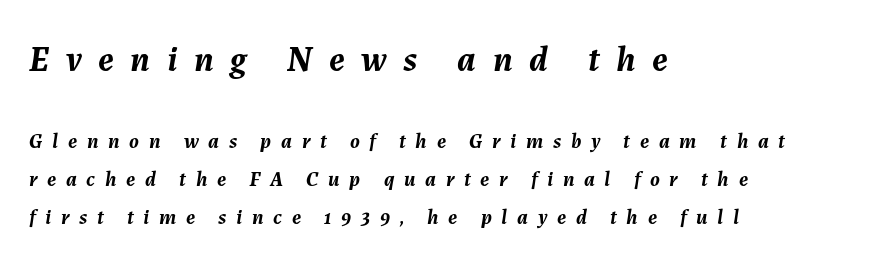
{"italic": "yes", "lean": "right", "slant_degrees": 7, "bold": "yes", "weight": "semibold", "width": "normal", "stroke_contrast": "medium", "x_height": "medium", "monospaced": "no", "underline": "no", "align": "left", "line_spacing_ratio": 1.81, "letter_spacing": "wide", "letter_spacing_em": 0.46, "larger_block": "first", "size_ratio": 1.71, "glyph_px": 36}
